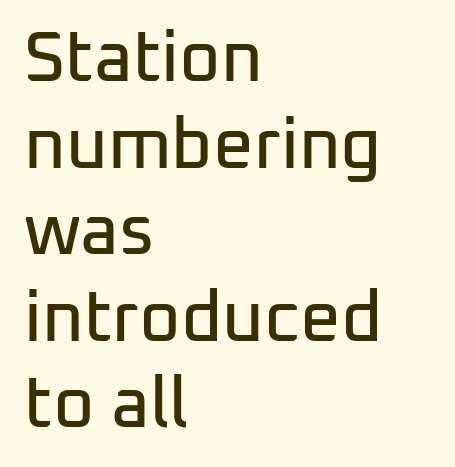
Q: Is the text italic (slanted)? A: No, it is upright.
Q: Is the typeface a serif or a sans-serif typeface? A: Sans-serif.
Q: Is the text underlined? A: No.
Q: How is the paragraph aligned? A: Left-aligned.
Q: Is the spacing between letters normal or unusually wide? A: Normal.
Q: Width (condensed, normal, or wide)? A: Normal.
Q: Stroke contrast? A: Low.
Q: x-height? A: Medium.
Q: Monospaced? A: No.
